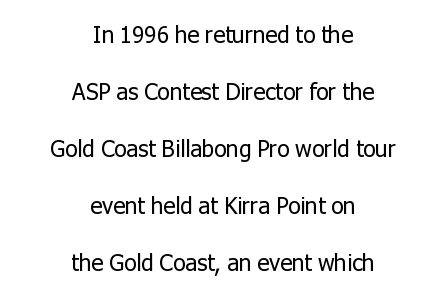
{"italic": "no", "bold": "no", "underline": "no", "align": "center", "line_spacing": "loose", "line_spacing_ratio": 2.48, "letter_spacing": "normal", "letter_spacing_em": 0.0, "glyph_px": 23}
